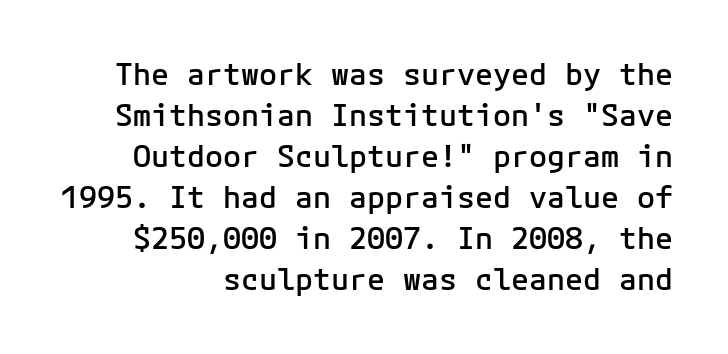
{"serif": "no", "italic": "no", "bold": "semi", "weight": "semibold", "width": "normal", "stroke_contrast": "low", "x_height": "medium", "monospaced": "yes", "underline": "no", "line_spacing": "normal", "line_spacing_ratio": 1.37, "letter_spacing": "normal", "letter_spacing_em": 0.0, "glyph_px": 30}
